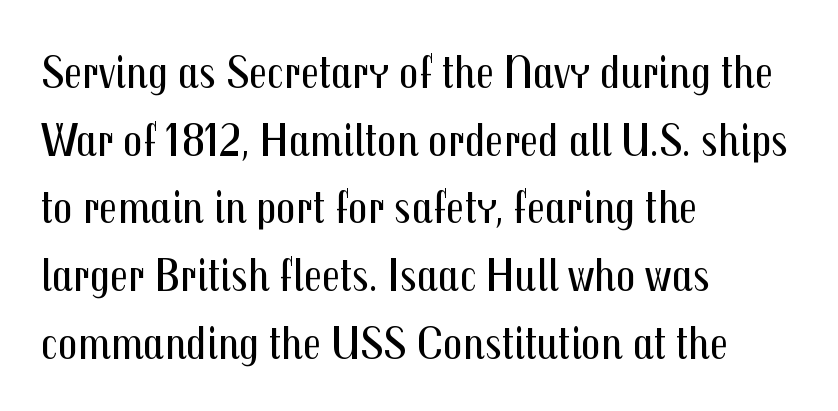
Q: Is the text bold? A: No.
Q: Is the text italic (slanted)? A: No, it is upright.
Q: Is the typeface a serif or a sans-serif typeface? A: Sans-serif.
Q: Is the text underlined? A: No.
Q: How is the paragraph aligned? A: Left-aligned.
Q: Is the spacing between letters normal or unusually wide? A: Normal.
Q: Is the spacing between lines tight, normal or loose? A: Normal.
Q: Width (condensed, normal, or wide)? A: Condensed.
Q: Stroke contrast? A: Medium.
Q: x-height? A: Medium.
Q: Monospaced? A: No.
